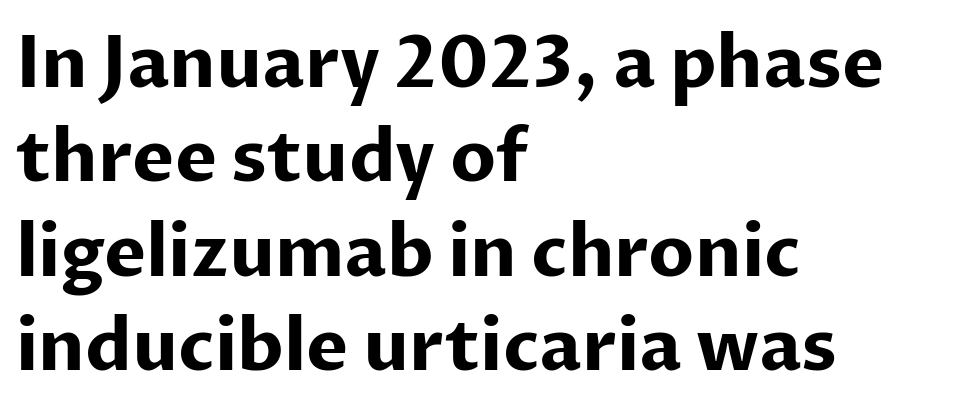
The image shows 71 px bold sans-serif type, upright; set left-aligned, normal line spacing (1.33x), normal letter spacing, not underlined; low stroke contrast and a medium x-height.
